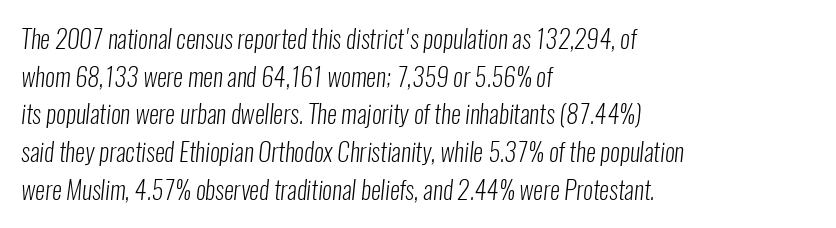
The image shows 25 px text type; set left-aligned, normal line spacing (1.51x), normal letter spacing, not underlined.
